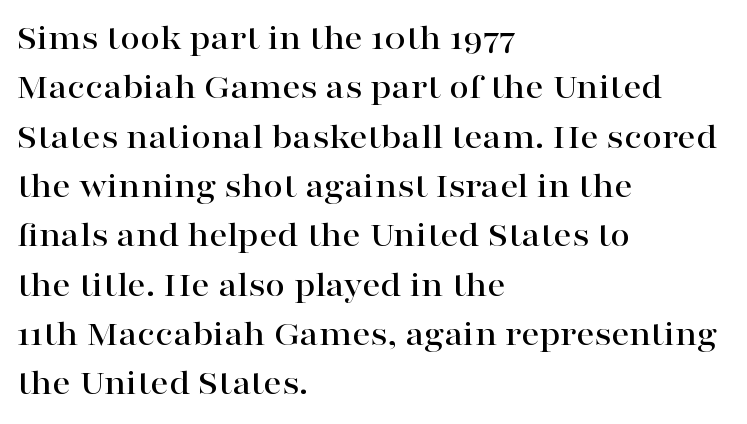
The image shows 36 px wide serif type, upright; set left-aligned, normal line spacing (1.37x), normal letter spacing, not underlined; high stroke contrast and a medium x-height.
